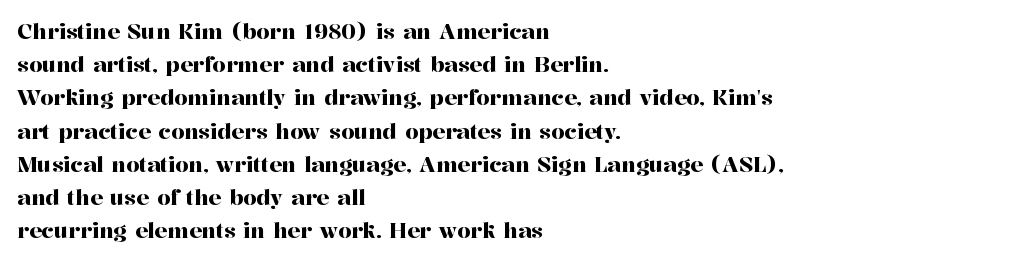
Q: Is the text italic (slanted)? A: No, it is upright.
Q: Is the text underlined? A: No.
Q: How is the paragraph aligned? A: Left-aligned.
Q: Is the spacing between letters normal or unusually wide? A: Normal.
Q: Is the spacing between lines tight, normal or loose? A: Normal.
